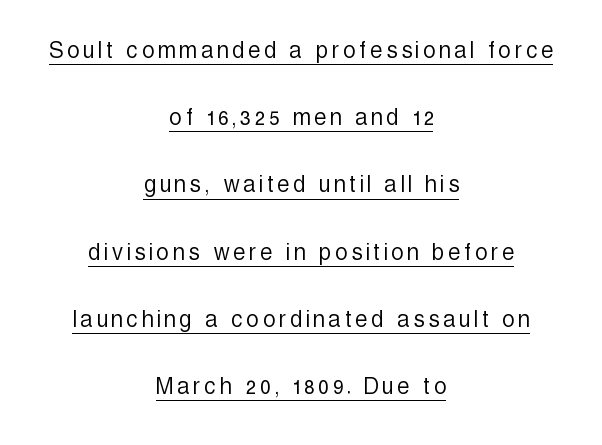
{"italic": "no", "bold": "no", "underline": "yes", "align": "center", "line_spacing": "loose", "line_spacing_ratio": 2.49, "glyph_px": 27}
